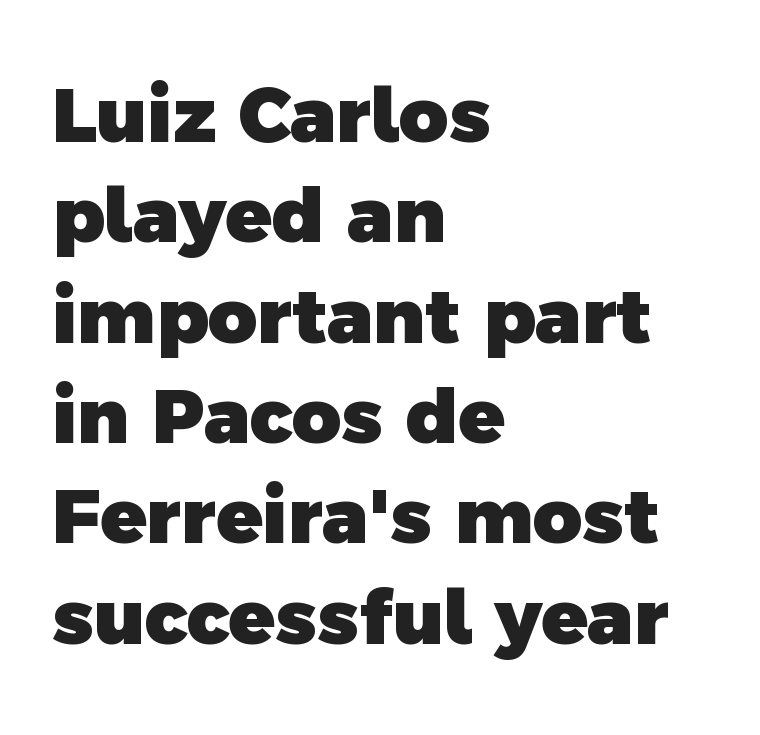
Q: Is the text bold? A: Yes.
Q: Is the typeface a serif or a sans-serif typeface? A: Sans-serif.
Q: Is the text underlined? A: No.
Q: How is the paragraph aligned? A: Left-aligned.
Q: Is the spacing between letters normal or unusually wide? A: Normal.
Q: Is the spacing between lines tight, normal or loose? A: Normal.
Q: Width (condensed, normal, or wide)? A: Normal.
Q: x-height? A: Medium.
Q: Monospaced? A: No.
